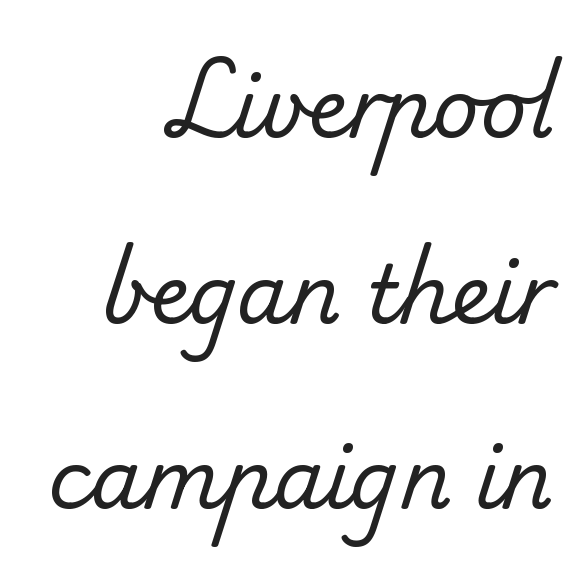
The image shows 80 px regular-weight serif type; set right-aligned, loose line spacing (2.32x), normal letter spacing, not underlined; low stroke contrast and a small x-height.
